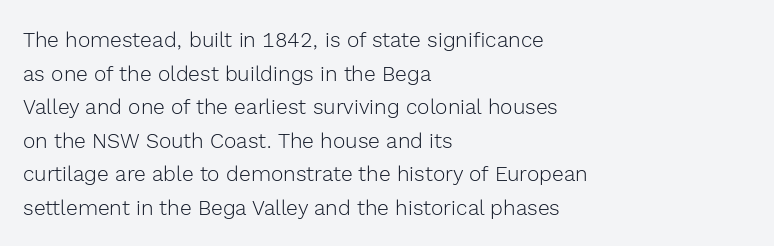
{"italic": "no", "bold": "no", "underline": "no", "align": "left", "line_spacing": "normal", "line_spacing_ratio": 1.6, "letter_spacing": "normal", "letter_spacing_em": 0.0, "glyph_px": 21}
